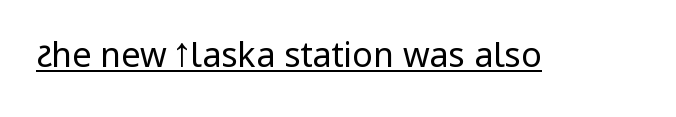
{"serif": "no", "italic": "no", "bold": "no", "weight": "regular", "width": "condensed", "stroke_contrast": "low", "x_height": "large", "monospaced": "no", "underline": "yes", "letter_spacing": "normal", "letter_spacing_em": 0.0, "glyph_px": 34}
